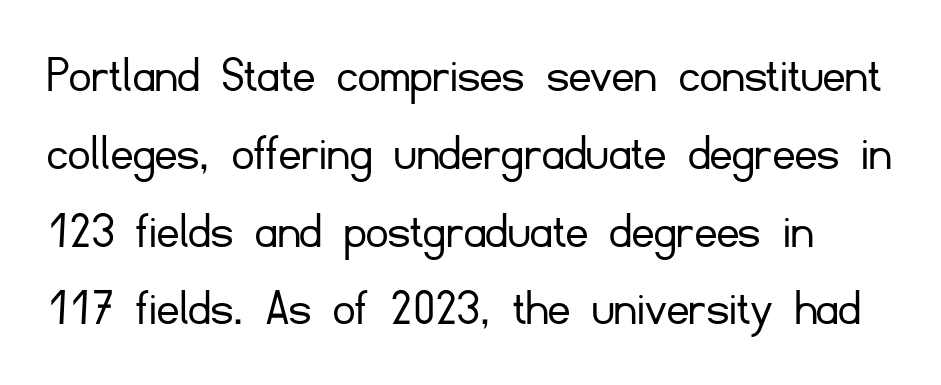
{"serif": "no", "italic": "no", "bold": "no", "weight": "light", "width": "normal", "stroke_contrast": "low", "x_height": "small", "monospaced": "no", "underline": "no", "line_spacing": "normal", "line_spacing_ratio": 1.44, "letter_spacing": "normal", "letter_spacing_em": 0.0, "glyph_px": 54}
